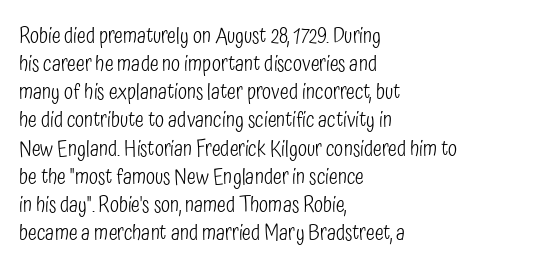
Q: Is the text bold? A: No.
Q: Is the text italic (slanted)? A: No, it is upright.
Q: Is the text underlined? A: No.
Q: How is the paragraph aligned? A: Left-aligned.
Q: Is the spacing between letters normal or unusually wide? A: Normal.
Q: Is the spacing between lines tight, normal or loose? A: Normal.
